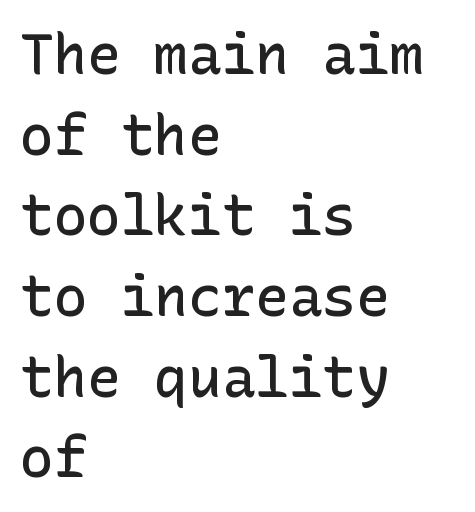
The typesetter chose a ragged-right arrangement here. The typeface chosen for these lines omits serifs. The letters are semibold — heavier than regular but short of a full bold. The horizontal fit of the characters is conventional and even.
